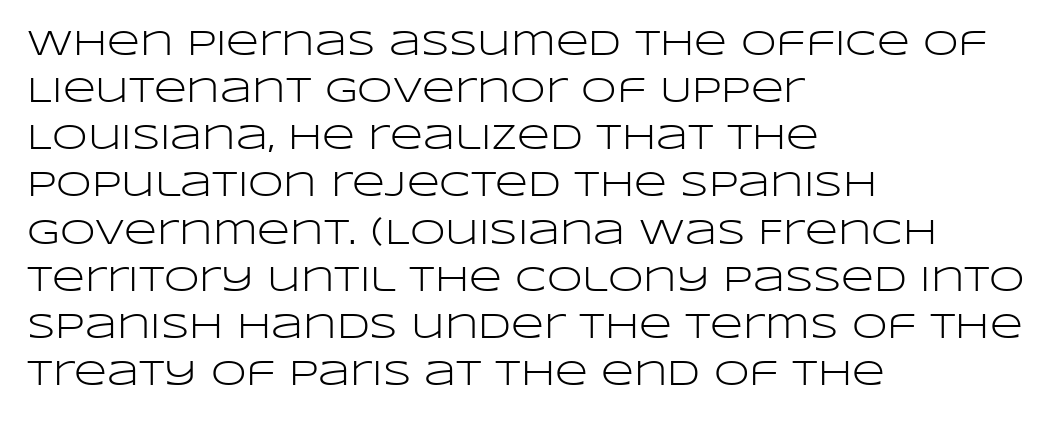
The image shows 36 px light, wide sans-serif type, upright; set left-aligned, normal line spacing (1.31x), normal letter spacing, not underlined; low stroke contrast and a large x-height.
